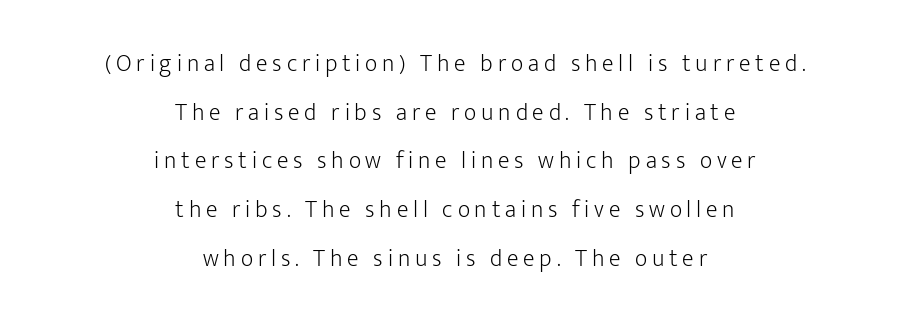
The image shows 24 px text type, upright; set centered, loose line spacing (2.03x), unusually wide letter spacing (+0.2 em), not underlined.
